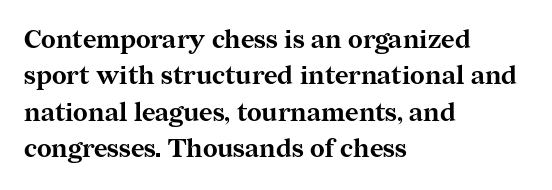
{"italic": "no", "bold": "yes", "underline": "no", "align": "left", "line_spacing": "normal", "line_spacing_ratio": 1.4, "letter_spacing": "normal", "letter_spacing_em": 0.0, "glyph_px": 26}
